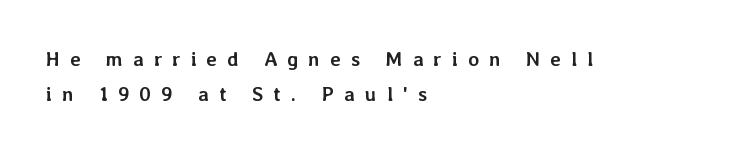
The image shows 20 px bold type, upright; set left-aligned, line spacing 1.75x, unusually wide letter spacing (+0.5 em), not underlined.
